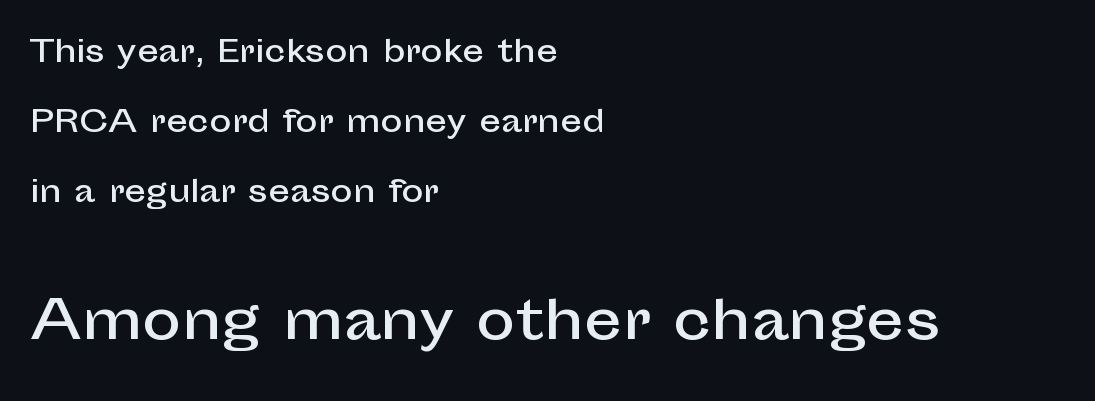
The image shows 53 px sans-serif type, upright; set left-aligned, loose line spacing (2.33x), normal letter spacing, not underlined; the second (bottom) block is 1.77x larger; low stroke contrast and a medium x-height.
